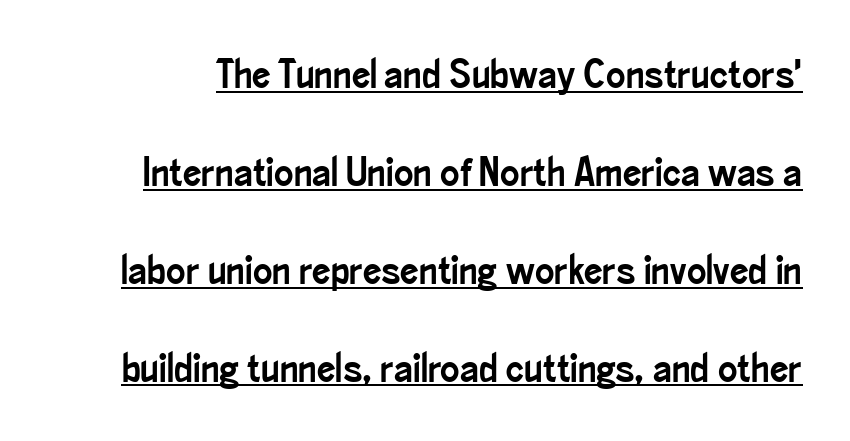
The image shows 41 px condensed sans-serif type, upright; set loose line spacing (2.39x), normal letter spacing, underlined; low stroke contrast and a small x-height.
